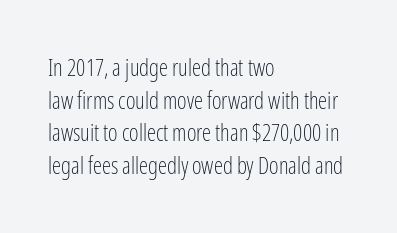
Q: Is the text bold? A: No.
Q: Is the text italic (slanted)? A: No, it is upright.
Q: Is the text underlined? A: No.
Q: How is the paragraph aligned? A: Left-aligned.
Q: Is the spacing between letters normal or unusually wide? A: Normal.
Q: Is the spacing between lines tight, normal or loose? A: Normal.
